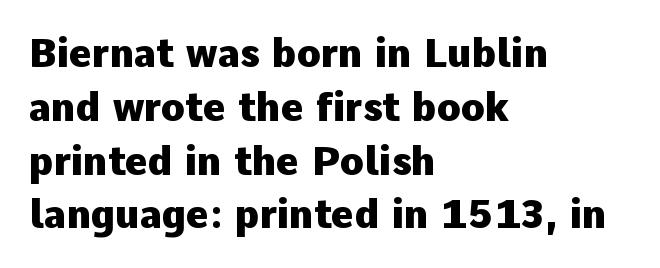
The image shows 39 px heavy sans-serif type, upright; set left-aligned, normal line spacing (1.38x), normal letter spacing, not underlined; low stroke contrast and a medium x-height.
